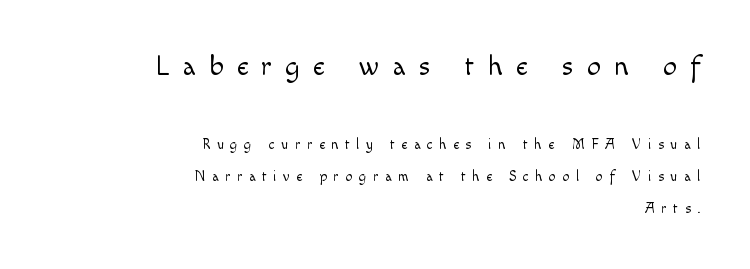
The letters stand upright; this is a roman face. Here the designer chose a conventional face with non-uniform glyph widths. The passage shown stacks its lines with a broad gap. Each stroke keeps to a modest, everyday thickness or less. Block one is the big one; block two sits smaller underneath.
